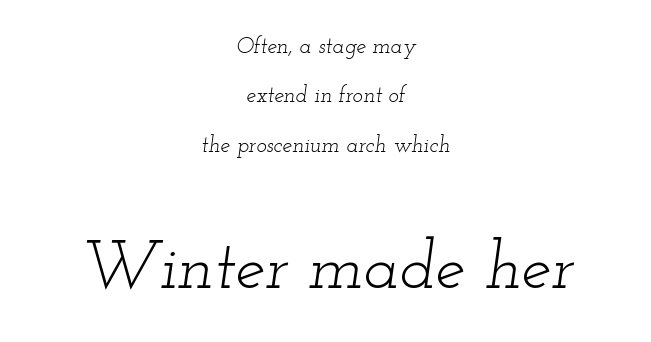
The image shows 67 px light, wide serif type, italic (leaning right); set centered, loose line spacing (2.24x), normal letter spacing, not underlined; the second (bottom) block is 3.05x larger; low stroke contrast and a small x-height.
